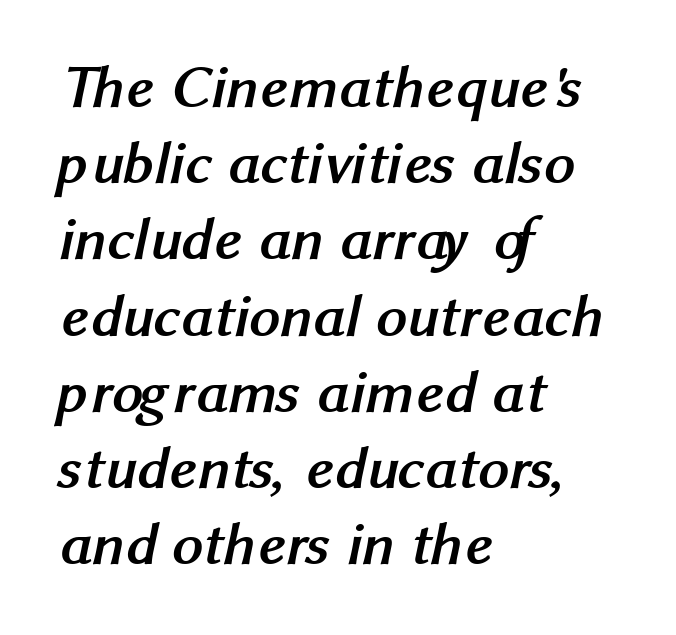
Character widths vary here, with narrow letters taking less room than wide ones. The lines are quadded left. Note: no serifs on the glyphs. These lines keep a tight, regular rhythm from letter to letter. This sample keeps an unexceptional amount of space between lines.
